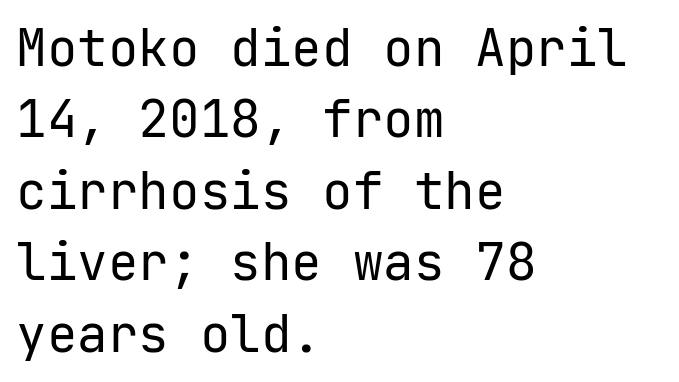
Q: Is the text bold? A: No.
Q: Is the text italic (slanted)? A: No, it is upright.
Q: Is the typeface a serif or a sans-serif typeface? A: Sans-serif.
Q: Is the text underlined? A: No.
Q: How is the paragraph aligned? A: Left-aligned.
Q: Is the spacing between letters normal or unusually wide? A: Normal.
Q: Is the spacing between lines tight, normal or loose? A: Normal.
Q: Width (condensed, normal, or wide)? A: Normal.
Q: Stroke contrast? A: Low.
Q: x-height? A: Medium.
Q: Monospaced? A: Yes.
